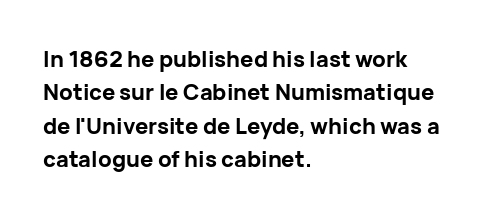
{"italic": "no", "bold": "yes", "underline": "no", "align": "left", "line_spacing": "normal", "line_spacing_ratio": 1.52, "letter_spacing": "normal", "letter_spacing_em": 0.0, "glyph_px": 22}
